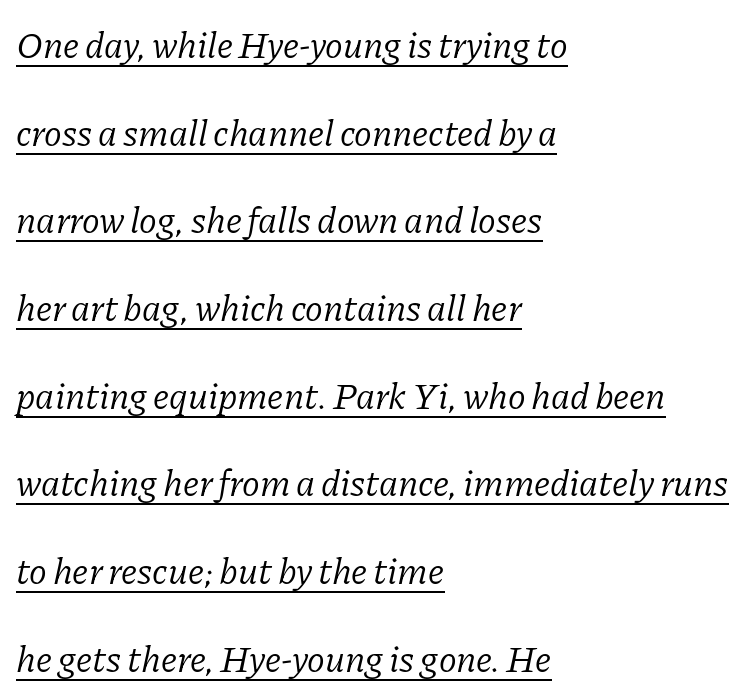
Q: Is the text bold? A: No.
Q: Is the text italic (slanted)? A: Yes, it leans right by about 11 degrees.
Q: Is the typeface a serif or a sans-serif typeface? A: Serif.
Q: Is the text underlined? A: Yes.
Q: How is the paragraph aligned? A: Left-aligned.
Q: Is the spacing between letters normal or unusually wide? A: Normal.
Q: Is the spacing between lines tight, normal or loose? A: Loose.
Q: Width (condensed, normal, or wide)? A: Normal.
Q: Stroke contrast? A: Low.
Q: x-height? A: Medium.
Q: Monospaced? A: No.
